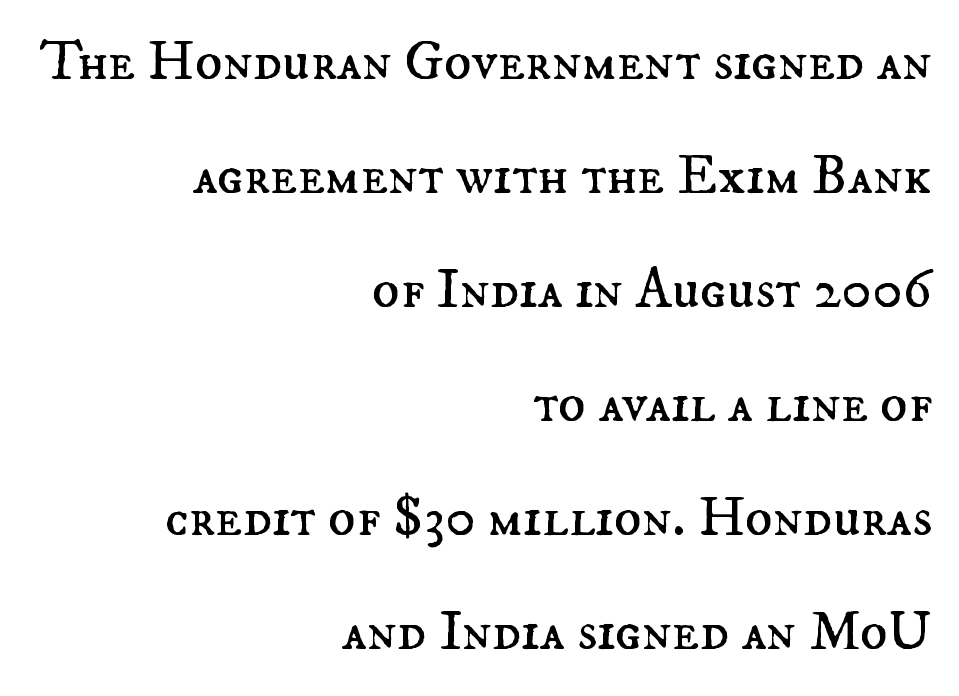
{"italic": "no", "bold": "no", "weight": "regular", "width": "normal", "stroke_contrast": "medium", "x_height": "small", "monospaced": "no", "underline": "no", "align": "right", "line_spacing": "loose", "line_spacing_ratio": 2.0, "letter_spacing": "normal", "letter_spacing_em": 0.0, "glyph_px": 57}
